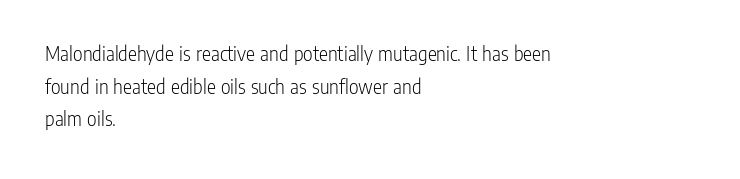
The axis of the letterforms is exactly vertical. Here the glyphs are tracked normally, forming tight word shapes. Descenders hang freely into open space. Line beginnings align vertically; line endings do not. The rows are spaced the way most documents space them.
